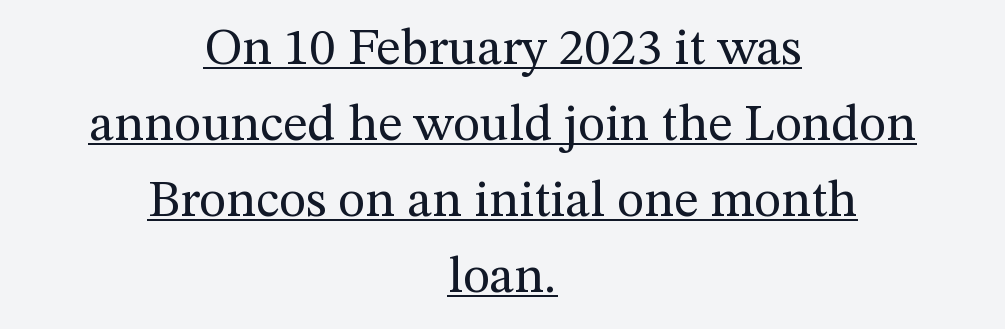
The rendering uses natural spacing where letterforms have individual widths. The paragraph has two soft edges and a firm central axis. What kind of face is this? One with serifs. The letters stand upright; this is a roman face. The face used here is rendered with its standard letterfit.
